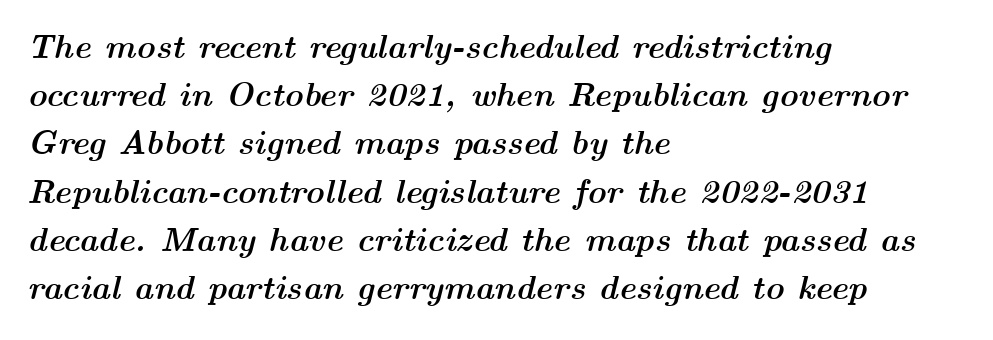
{"italic": "yes", "lean": "right", "slant_degrees": 14, "bold": "yes", "weight": "semibold", "width": "wide", "stroke_contrast": "medium", "x_height": "medium", "monospaced": "no", "underline": "no", "align": "left", "line_spacing": "normal", "line_spacing_ratio": 1.46, "letter_spacing": "normal", "letter_spacing_em": 0.0, "glyph_px": 33}
